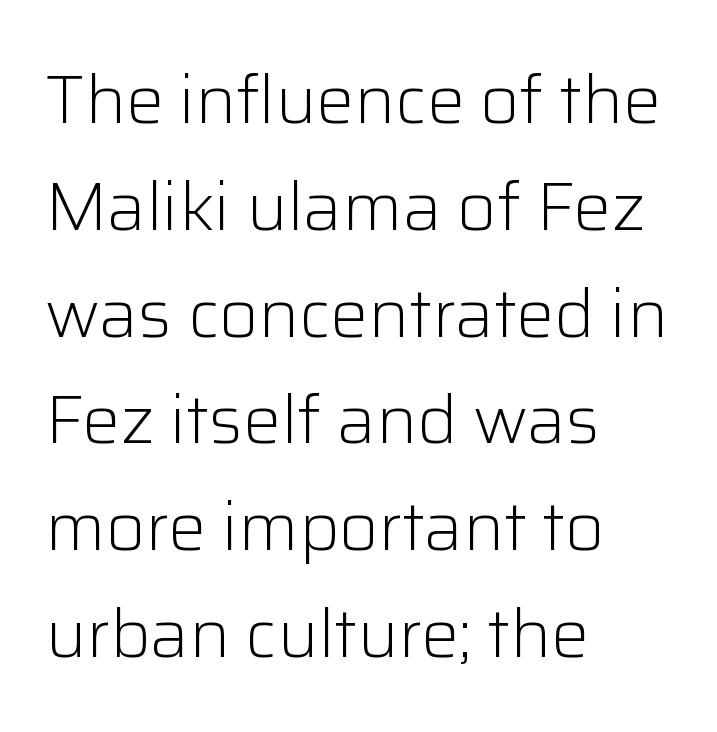
{"serif": "no", "italic": "no", "bold": "no", "weight": "light", "width": "normal", "stroke_contrast": "low", "x_height": "medium", "monospaced": "no", "underline": "no", "align": "left", "line_spacing": "normal", "line_spacing_ratio": 1.57, "letter_spacing": "normal", "letter_spacing_em": 0.0, "glyph_px": 68}
